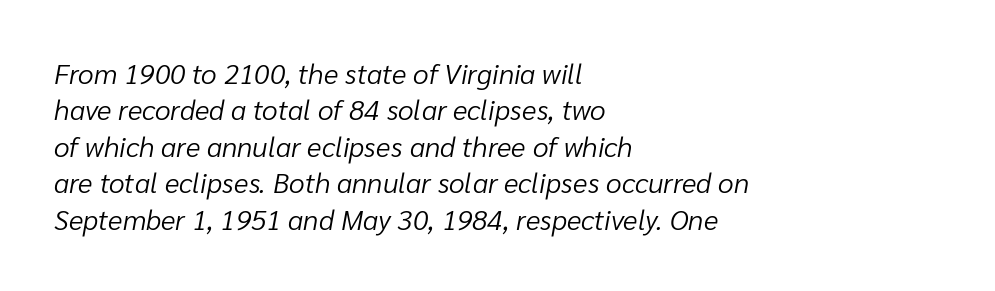
The image shows 28 px light type, italic (leaning right); set left-aligned, normal line spacing (1.3x), normal letter spacing, not underlined; low stroke contrast and a medium x-height.
